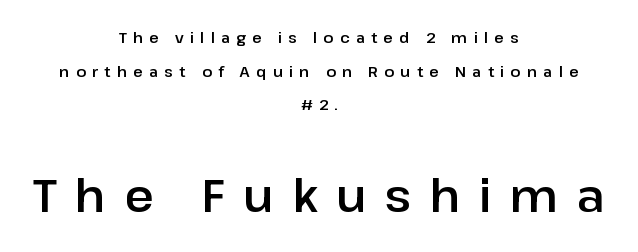
Q: Is the text italic (slanted)? A: No, it is upright.
Q: Is the typeface a serif or a sans-serif typeface? A: Sans-serif.
Q: Is the text underlined? A: No.
Q: How is the paragraph aligned? A: Centered.
Q: Is the spacing between letters normal or unusually wide? A: Unusually wide.
Q: Is the spacing between lines tight, normal or loose? A: Loose.
Q: Which block of text is set in a larger size, the first (top) or the second (bottom)? A: The second (bottom) one.
Q: Width (condensed, normal, or wide)? A: Normal.
Q: Stroke contrast? A: Low.
Q: x-height? A: Medium.
Q: Monospaced? A: No.
